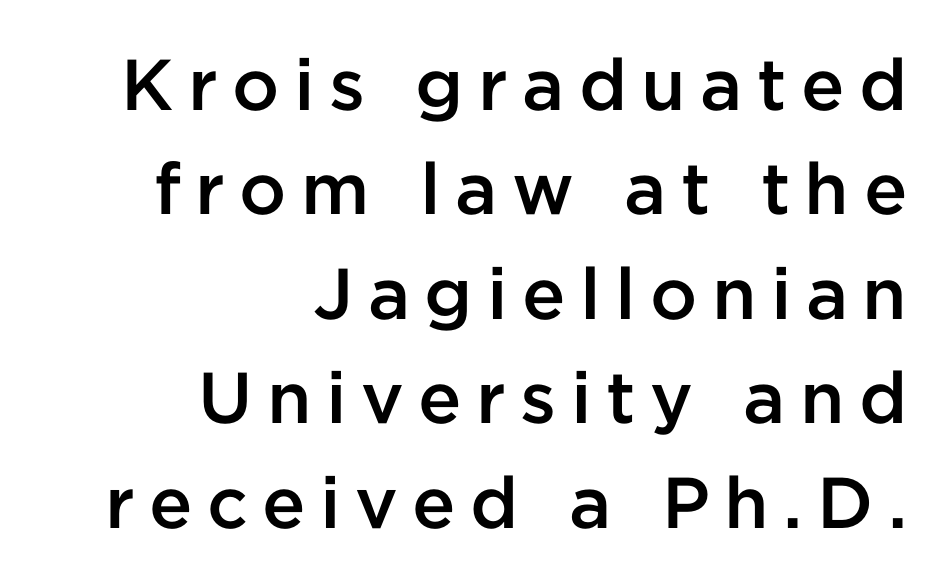
In CSS terms this would be text-align: right. No word sits above an underline. The font is running at a semibold setting, under full bold. A typesetter would label this face a sans. Varying glyph widths throughout — classic text-font behaviour.
